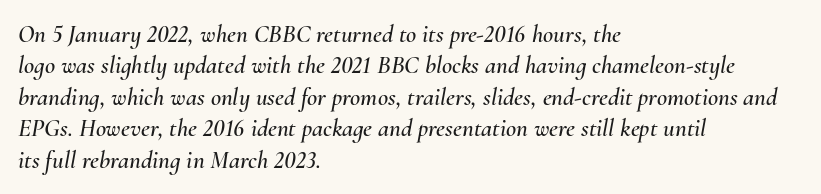
The image shows 25 px text type, italic (leaning right); set left-aligned, normal line spacing (1.26x), normal letter spacing, not underlined.
